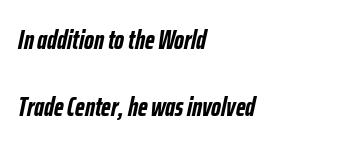
Q: Is the text bold? A: Yes.
Q: Is the text italic (slanted)? A: Yes, it leans right by about 12 degrees.
Q: Is the text underlined? A: No.
Q: How is the paragraph aligned? A: Left-aligned.
Q: Is the spacing between letters normal or unusually wide? A: Normal.
Q: Is the spacing between lines tight, normal or loose? A: Loose.
